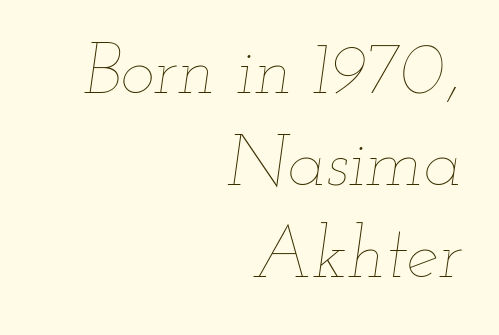
{"italic": "yes", "lean": "right", "slant_degrees": 12, "bold": "no", "weight": "thin", "width": "wide", "stroke_contrast": "low", "x_height": "small", "monospaced": "no", "underline": "no", "align": "right", "line_spacing": "normal", "line_spacing_ratio": 1.28, "letter_spacing": "normal", "letter_spacing_em": 0.0, "glyph_px": 72}
